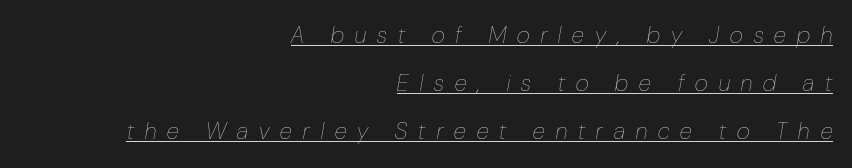
Q: Is the text bold? A: No.
Q: Is the text italic (slanted)? A: Yes, it leans right by about 10 degrees.
Q: Is the text underlined? A: Yes.
Q: How is the paragraph aligned? A: Right-aligned.
Q: Is the spacing between letters normal or unusually wide? A: Unusually wide.
Q: Is the spacing between lines tight, normal or loose? A: Loose.
